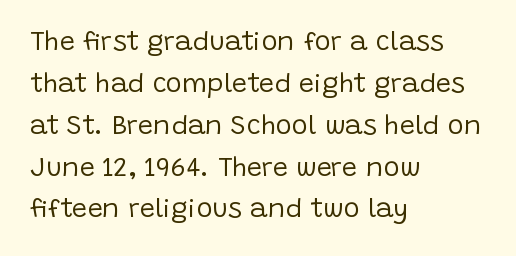
Q: Is the text bold? A: No.
Q: Is the text italic (slanted)? A: No, it is upright.
Q: Is the text underlined? A: No.
Q: How is the paragraph aligned? A: Left-aligned.
Q: Is the spacing between letters normal or unusually wide? A: Normal.
Q: Is the spacing between lines tight, normal or loose? A: Normal.
